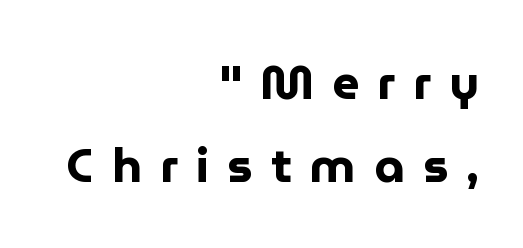
The type is letterspaced generously, with wide tracking. Does the weight exceed regular? Yes, all the way to bold. The face used here is proportionally spaced, like ordinary book or web type. The type sits square on the baseline with zero lean. Where is the straight margin? On the right. The gap between lines stays unmarked.
